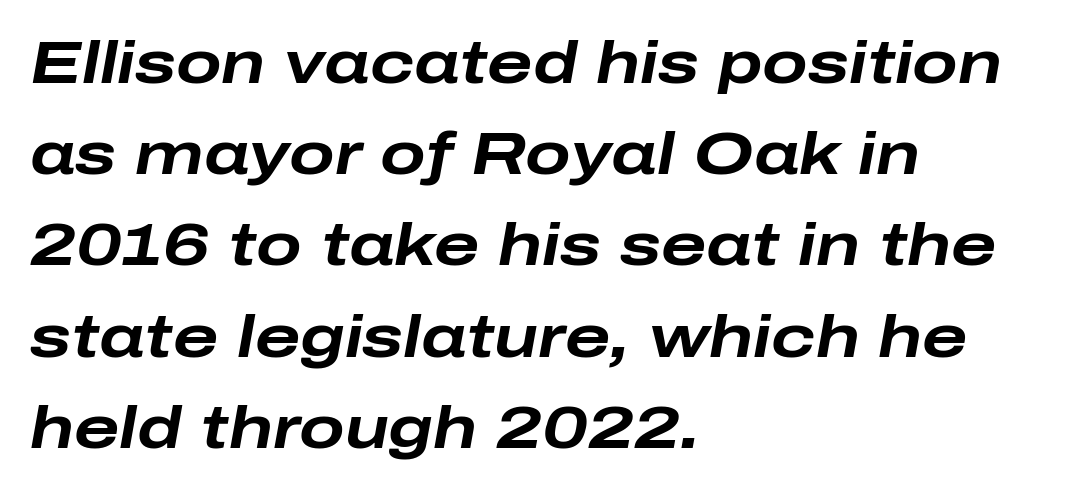
Q: Is the text bold? A: Yes.
Q: Is the text italic (slanted)? A: Yes, it leans right by about 10 degrees.
Q: Is the text underlined? A: No.
Q: How is the paragraph aligned? A: Left-aligned.
Q: Is the spacing between letters normal or unusually wide? A: Normal.
Q: Is the spacing between lines tight, normal or loose? A: Normal.
Q: Width (condensed, normal, or wide)? A: Wide.
Q: Stroke contrast? A: Low.
Q: x-height? A: Medium.
Q: Monospaced? A: No.
